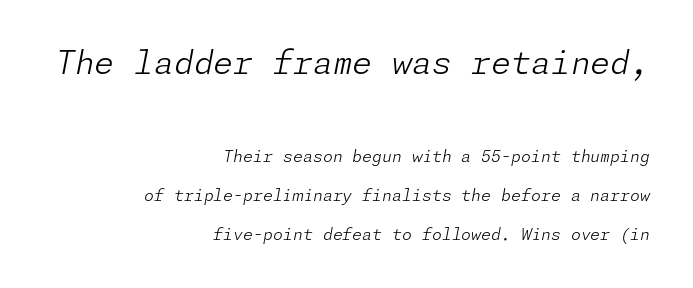
Q: Is the text bold? A: No.
Q: Is the text italic (slanted)? A: Yes, it leans right by about 11 degrees.
Q: Is the text underlined? A: No.
Q: How is the paragraph aligned? A: Right-aligned.
Q: Is the spacing between letters normal or unusually wide? A: Normal.
Q: Is the spacing between lines tight, normal or loose? A: Loose.
Q: Which block of text is set in a larger size, the first (top) or the second (bottom)? A: The first (top) one.
Q: Width (condensed, normal, or wide)? A: Normal.
Q: Stroke contrast? A: Low.
Q: x-height? A: Medium.
